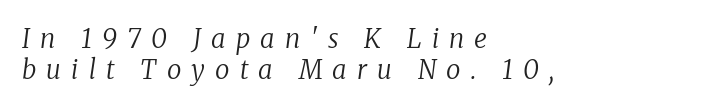
Q: Is the text bold? A: No.
Q: Is the text italic (slanted)? A: Yes, it leans right by about 8 degrees.
Q: Is the text underlined? A: No.
Q: How is the paragraph aligned? A: Left-aligned.
Q: Is the spacing between letters normal or unusually wide? A: Unusually wide.
